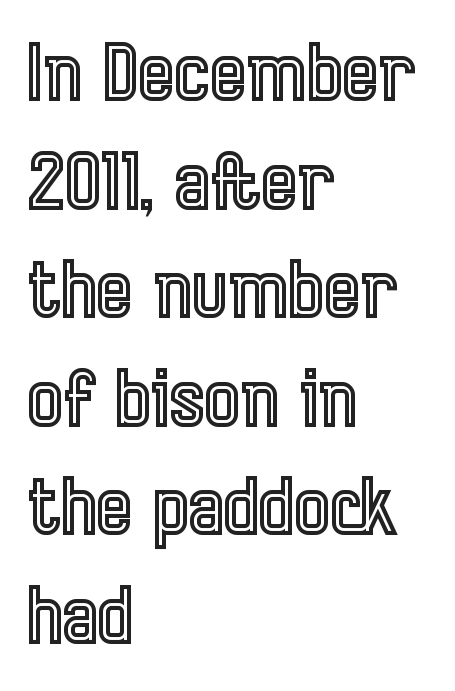
Glance below the letters and you will spot only blank space. The face used here is proportionally spaced, like ordinary book or web type. Every character sits straight up, as roman type does. Line spacing here is normal.
